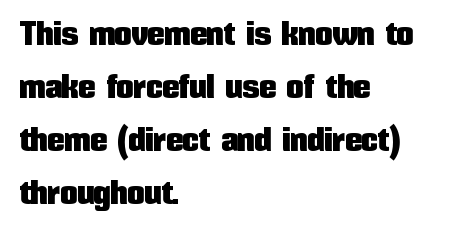
Q: Is the text italic (slanted)? A: No, it is upright.
Q: Is the typeface a serif or a sans-serif typeface? A: Sans-serif.
Q: Is the text underlined? A: No.
Q: How is the paragraph aligned? A: Left-aligned.
Q: Is the spacing between letters normal or unusually wide? A: Normal.
Q: Is the spacing between lines tight, normal or loose? A: Normal.
Q: Width (condensed, normal, or wide)? A: Condensed.
Q: Stroke contrast? A: Low.
Q: x-height? A: Medium.
Q: Monospaced? A: No.
